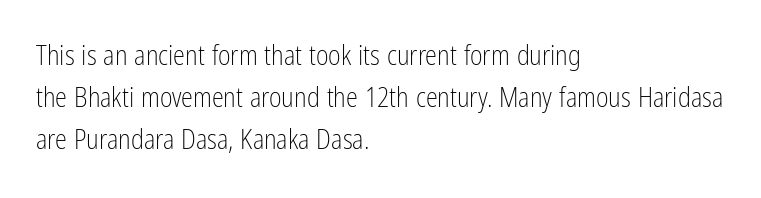
Anything drawn beneath the words? Only blank space. Each word holds together tightly as a unit, with standard inter-letter gaps. Each stroke keeps to a modest, everyday thickness or less. Normally led — the rows are evenly, conventionally spaced. In CSS terms this would be text-align: left. Does the lettering tilt? It doesn't — this is upright.
